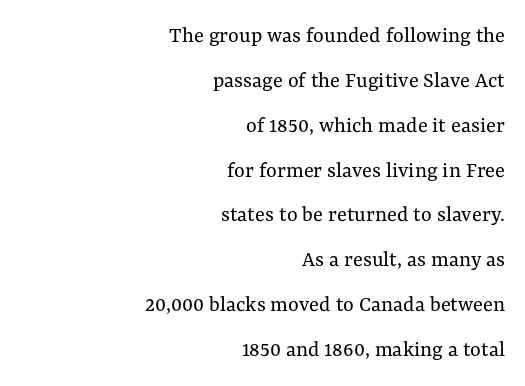
Q: Is the text bold? A: No.
Q: Is the text italic (slanted)? A: No, it is upright.
Q: Is the text underlined? A: No.
Q: How is the paragraph aligned? A: Right-aligned.
Q: Is the spacing between letters normal or unusually wide? A: Normal.
Q: Is the spacing between lines tight, normal or loose? A: Loose.
